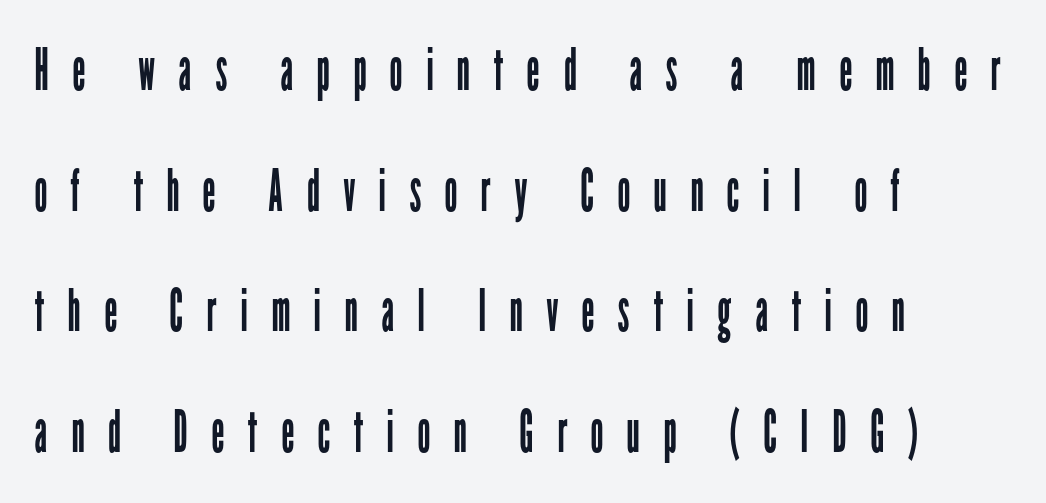
The image shows 58 px regular-weight, condensed sans-serif type, upright; set left-aligned, loose line spacing (2.08x), unusually wide letter spacing (+0.4 em), not underlined; low stroke contrast and a medium x-height.
